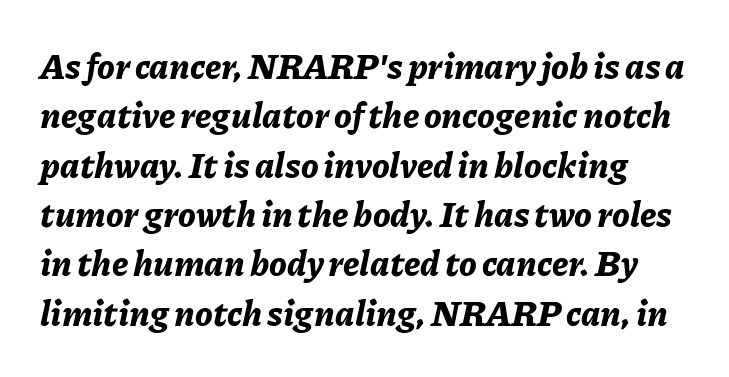
Q: Is the text bold? A: Yes.
Q: Is the text italic (slanted)? A: Yes, it leans right by about 11 degrees.
Q: Is the text underlined? A: No.
Q: Is the spacing between letters normal or unusually wide? A: Normal.
Q: Is the spacing between lines tight, normal or loose? A: Normal.
Q: Width (condensed, normal, or wide)? A: Normal.
Q: Stroke contrast? A: Low.
Q: x-height? A: Medium.
Q: Monospaced? A: No.
